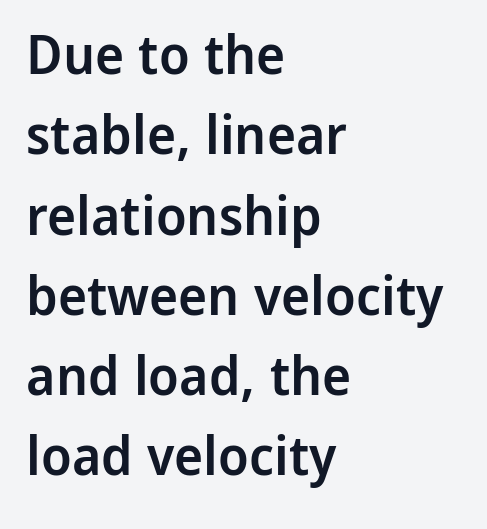
Q: Is the text bold? A: Semi-bold.
Q: Is the text italic (slanted)? A: No, it is upright.
Q: Is the typeface a serif or a sans-serif typeface? A: Sans-serif.
Q: Is the text underlined? A: No.
Q: How is the paragraph aligned? A: Left-aligned.
Q: Is the spacing between letters normal or unusually wide? A: Normal.
Q: Is the spacing between lines tight, normal or loose? A: Normal.
Q: Width (condensed, normal, or wide)? A: Normal.
Q: Stroke contrast? A: Low.
Q: x-height? A: Medium.
Q: Monospaced? A: No.
